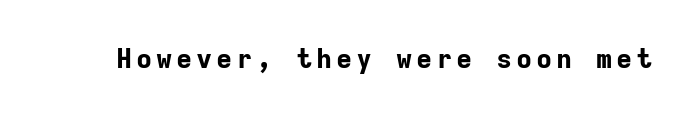
Q: Is the text bold? A: Yes.
Q: Is the text italic (slanted)? A: No, it is upright.
Q: Is the text underlined? A: No.
